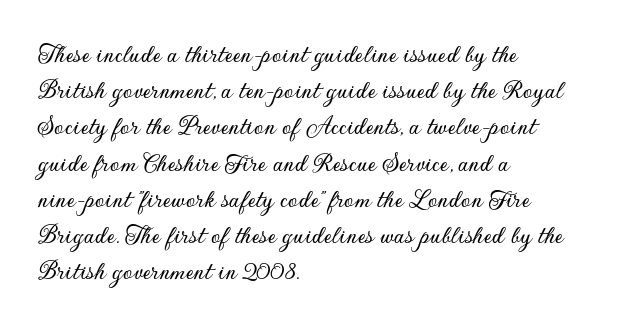
Q: Is the text italic (slanted)? A: Yes.
Q: Is the text underlined? A: No.
Q: How is the paragraph aligned? A: Left-aligned.
Q: Is the spacing between letters normal or unusually wide? A: Normal.
Q: Is the spacing between lines tight, normal or loose? A: Normal.
